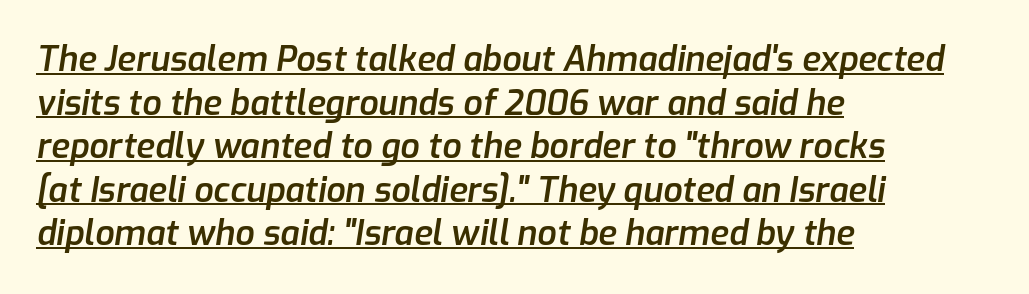
The font's italic variant was chosen for this text. These lines are set flush left with a ragged right edge. Caption: semibold face, moderately heavy strokes. The lettering is marked with a stroke running underneath it. If you measured baseline to baseline, you'd find a middling distance. Looks like regular typesetting: each glyph gets only the width it needs.
